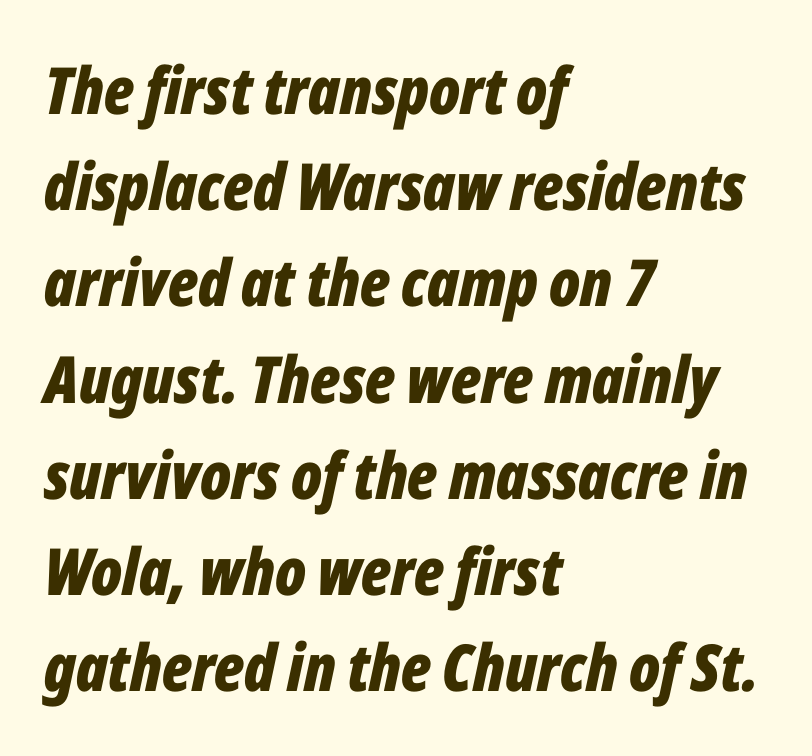
{"italic": "yes", "lean": "right", "slant_degrees": 12, "bold": "yes", "weight": "bold", "width": "condensed", "stroke_contrast": "low", "x_height": "medium", "monospaced": "no", "underline": "no", "align": "left", "line_spacing": "normal", "line_spacing_ratio": 1.48, "letter_spacing": "normal", "letter_spacing_em": 0.0, "glyph_px": 65}
